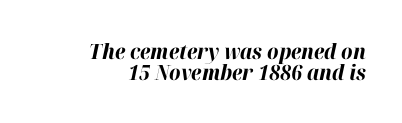
{"italic": "yes", "lean": "right", "slant_degrees": 12, "bold": "yes", "underline": "no", "align": "right", "line_spacing": "tight", "line_spacing_ratio": 0.98, "letter_spacing": "normal", "letter_spacing_em": 0.0, "glyph_px": 21}
